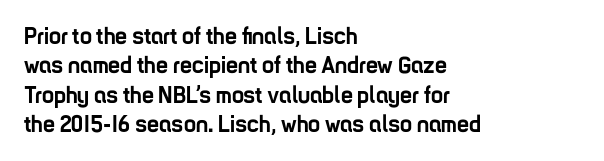
The image shows 24 px bold type, upright; set left-aligned, line spacing 1.22x, normal letter spacing, not underlined.
